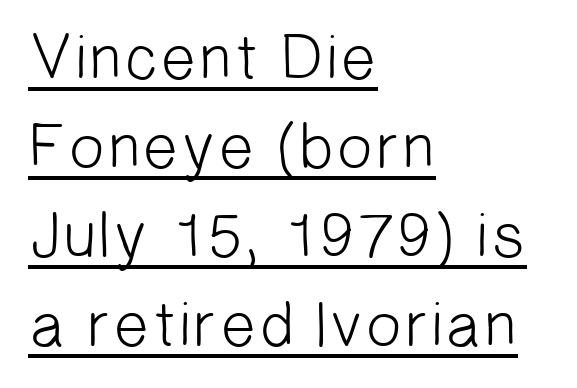
Q: Is the text bold? A: No.
Q: Is the typeface a serif or a sans-serif typeface? A: Sans-serif.
Q: Is the text underlined? A: Yes.
Q: How is the paragraph aligned? A: Left-aligned.
Q: Is the spacing between letters normal or unusually wide? A: Normal.
Q: Is the spacing between lines tight, normal or loose? A: Normal.
Q: Width (condensed, normal, or wide)? A: Normal.
Q: Stroke contrast? A: Low.
Q: x-height? A: Medium.
Q: Monospaced? A: No.
